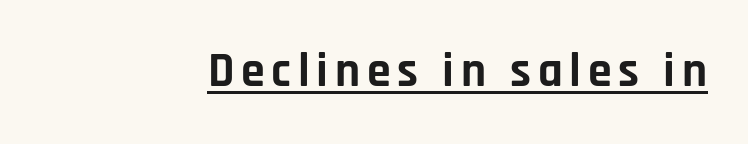
{"serif": "no", "italic": "no", "bold": "yes", "weight": "bold", "width": "normal", "stroke_contrast": "low", "x_height": "large", "monospaced": "no", "underline": "yes", "align": "right", "glyph_px": 48}
